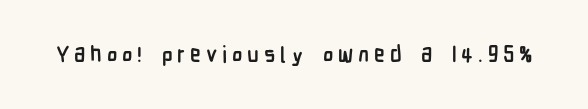
The image shows 22 px bold type, upright; set unusually wide letter spacing (+0.22 em), not underlined.
